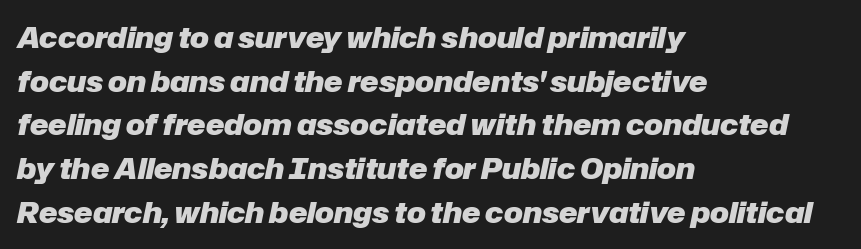
Heavy, bold letterforms. The lines in this sample share a left origin and differ only in where they stop. No word sits above an underline. The specimen reads as italic at a glance.
